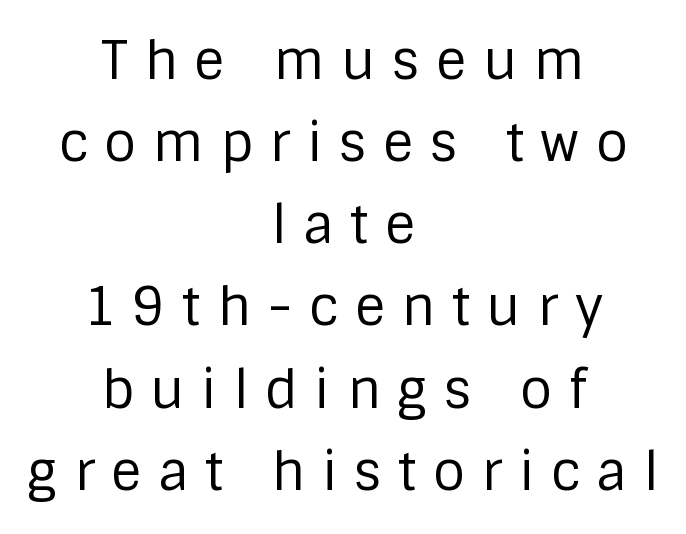
{"serif": "no", "italic": "no", "bold": "no", "weight": "regular", "width": "normal", "stroke_contrast": "low", "x_height": "large", "monospaced": "no", "underline": "no", "align": "center", "line_spacing": "normal", "line_spacing_ratio": 1.58, "letter_spacing": "wide", "letter_spacing_em": 0.32, "glyph_px": 52}
